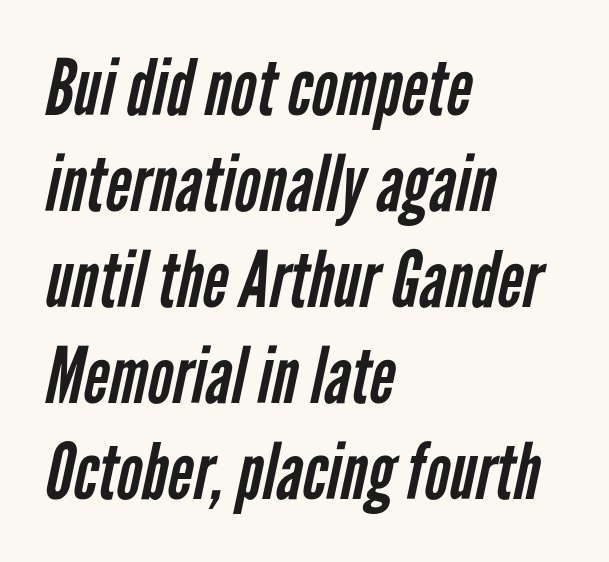
Think of a printed novel: that variable character pitch is what you see here. Is this a sans? Yes — the strokes have no serifs. Typeset ragged right — the left edge is the straight one. These lines keep a tight, regular rhythm from letter to letter. Check the space under the baseline: it is left empty.
